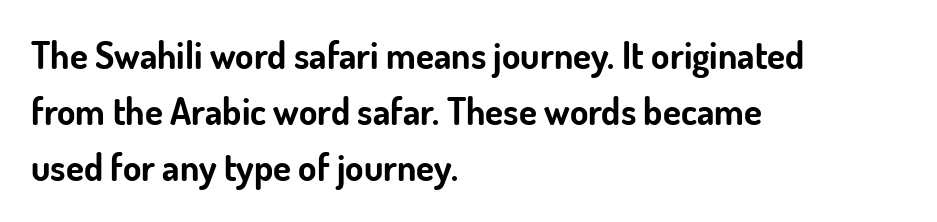
{"serif": "no", "italic": "no", "bold": "yes", "weight": "bold", "width": "normal", "stroke_contrast": "low", "x_height": "small", "monospaced": "no", "underline": "no", "align": "left", "line_spacing": "normal", "line_spacing_ratio": 1.52, "letter_spacing": "normal", "letter_spacing_em": 0.0, "glyph_px": 37}
